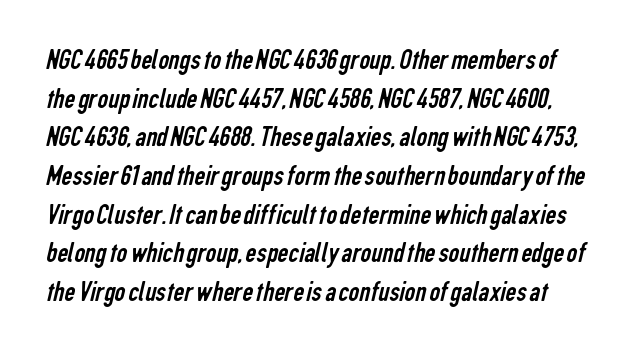
{"serif": "no", "bold": "no", "weight": "regular", "width": "condensed", "stroke_contrast": "low", "x_height": "medium", "monospaced": "no", "underline": "no", "line_spacing": "normal", "line_spacing_ratio": 1.29, "letter_spacing": "normal", "letter_spacing_em": 0.0, "glyph_px": 30}
